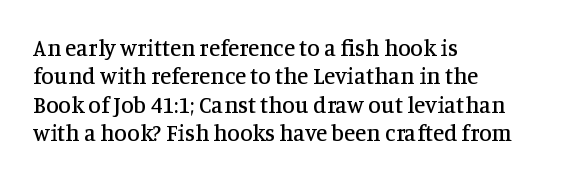
The image shows 23 px text type, upright; set left-aligned, line spacing 1.23x, normal letter spacing, not underlined.
